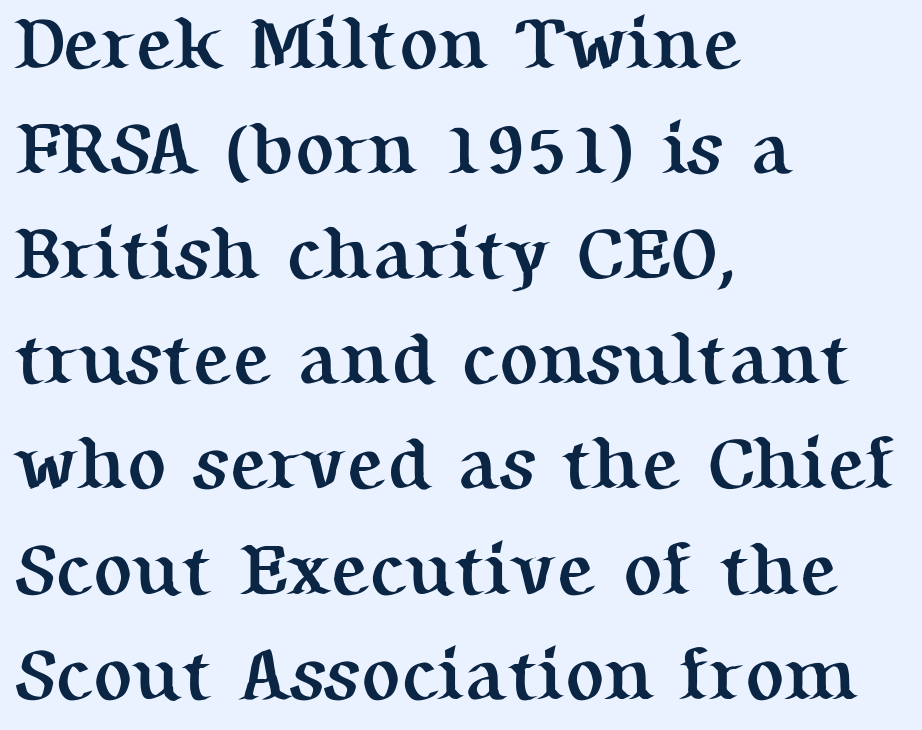
The gap between lines stays unmarked. You'd pick this weight for a headline — it's a proper bold. Unlike italic type, these characters show no tilt at all. Think of a printed novel: that variable character pitch is what you see here. The rag falls on the right side of this text block. The designer left line spacing at the default.
